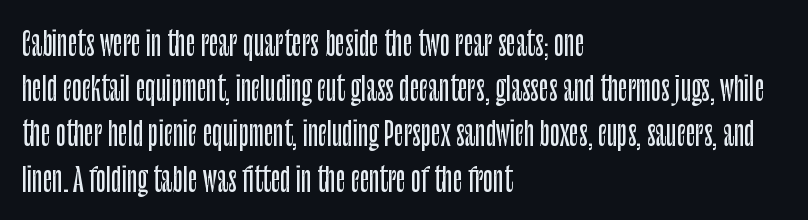
Q: Is the text italic (slanted)? A: No, it is upright.
Q: Is the typeface a serif or a sans-serif typeface? A: Sans-serif.
Q: Is the text underlined? A: No.
Q: How is the paragraph aligned? A: Left-aligned.
Q: Is the spacing between letters normal or unusually wide? A: Normal.
Q: Is the spacing between lines tight, normal or loose? A: Normal.
Q: Width (condensed, normal, or wide)? A: Condensed.
Q: Stroke contrast? A: Low.
Q: x-height? A: Large.
Q: Monospaced? A: No.
